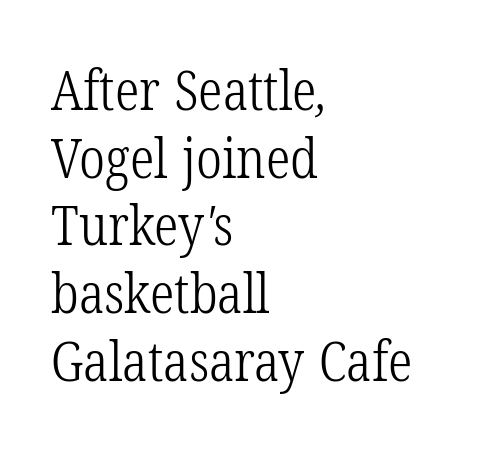
The image shows 55 px light, condensed serif type; set left-aligned, line spacing 1.23x, normal letter spacing, not underlined; low stroke contrast and a medium x-height.
